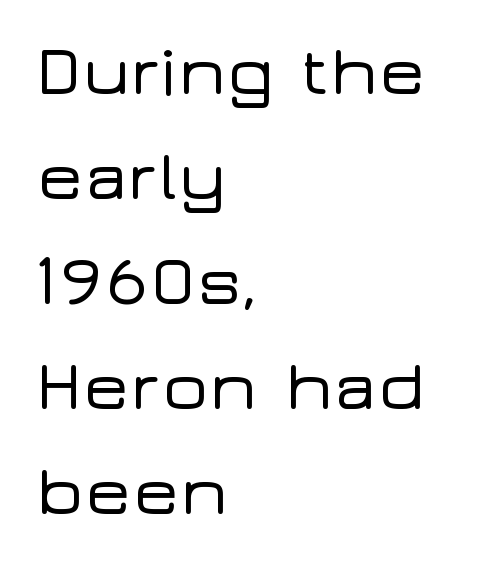
The image shows 70 px wide sans-serif type, upright; set left-aligned, normal line spacing (1.5x), normal letter spacing, not underlined; low stroke contrast and a medium x-height.
